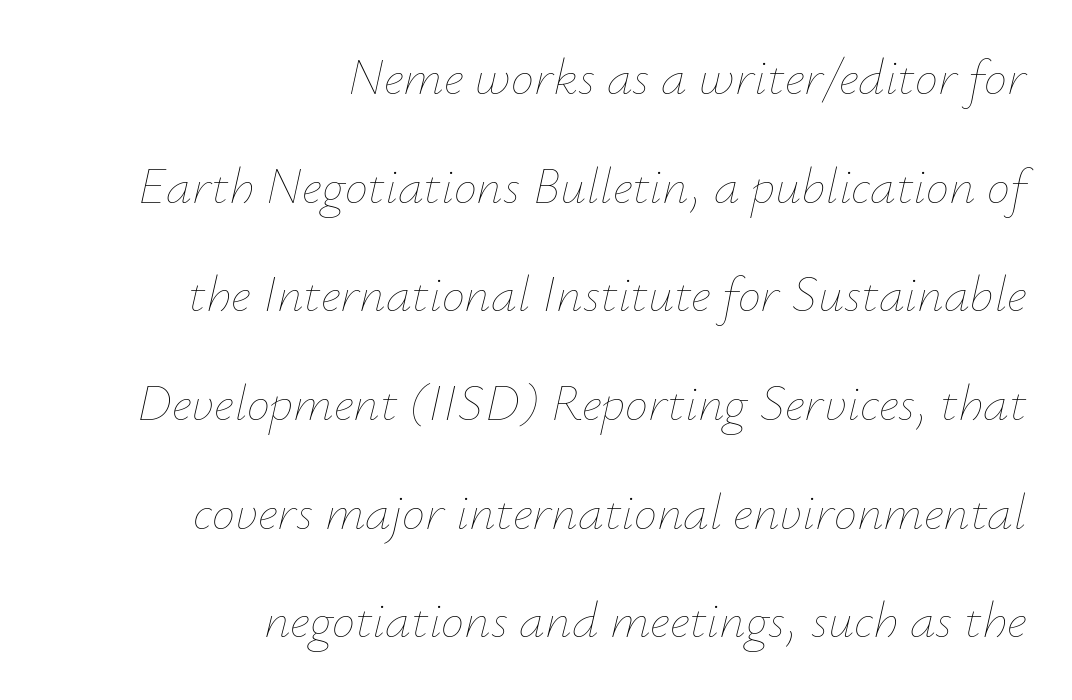
Between one letter and the next there's only the usual sliver of space. Compared with a flush-left layout, this one pins lines to the opposite, right side. Beneath every word, the page is bare. This sample has the flowing, uneven cadence of proportional lettering. Italic? Definitely — the glyphs are oblique.
